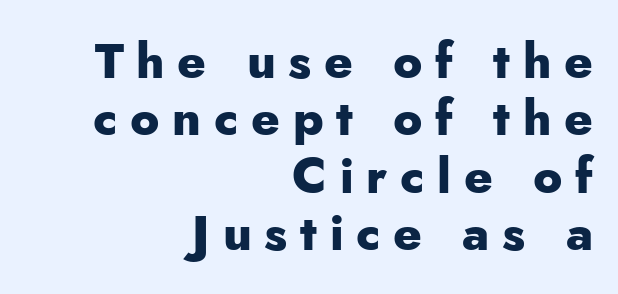
Q: Is the text bold? A: Yes.
Q: Is the text italic (slanted)? A: No, it is upright.
Q: Is the typeface a serif or a sans-serif typeface? A: Sans-serif.
Q: Is the text underlined? A: No.
Q: How is the paragraph aligned? A: Right-aligned.
Q: Is the spacing between letters normal or unusually wide? A: Unusually wide.
Q: Width (condensed, normal, or wide)? A: Normal.
Q: Stroke contrast? A: Low.
Q: x-height? A: Small.
Q: Monospaced? A: No.
